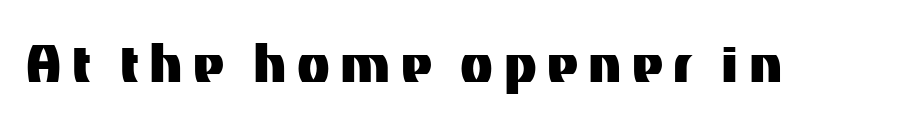
The image shows 67 px sans-serif type, upright; set not underlined; medium stroke contrast and a medium x-height.
